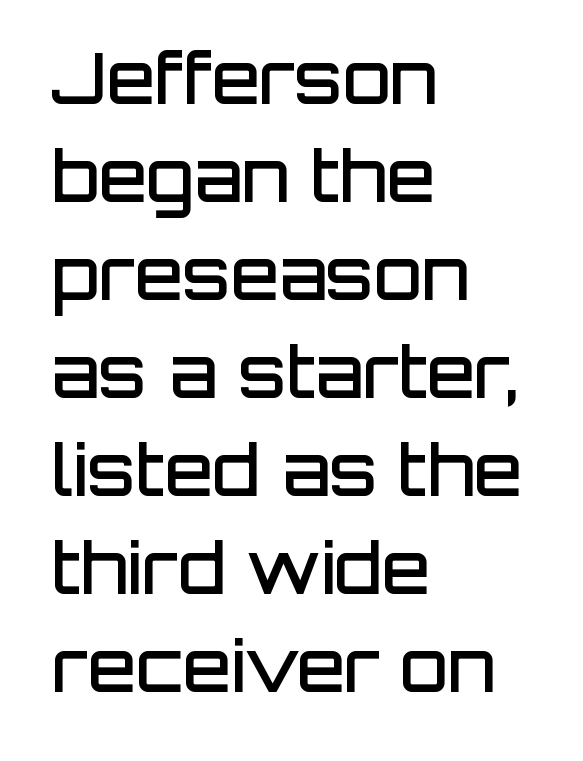
Q: Is the text bold? A: Semi-bold.
Q: Is the text italic (slanted)? A: No, it is upright.
Q: Is the typeface a serif or a sans-serif typeface? A: Sans-serif.
Q: Is the text underlined? A: No.
Q: How is the paragraph aligned? A: Left-aligned.
Q: Is the spacing between letters normal or unusually wide? A: Normal.
Q: Is the spacing between lines tight, normal or loose? A: Normal.
Q: Width (condensed, normal, or wide)? A: Normal.
Q: Stroke contrast? A: Low.
Q: x-height? A: Large.
Q: Monospaced? A: No.
